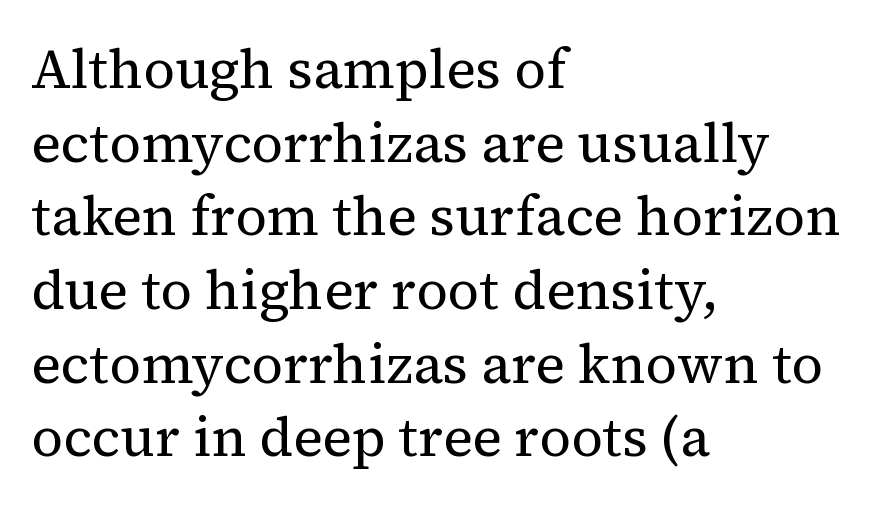
Q: Is the text bold? A: No.
Q: Is the text italic (slanted)? A: No, it is upright.
Q: Is the typeface a serif or a sans-serif typeface? A: Serif.
Q: Is the text underlined? A: No.
Q: How is the paragraph aligned? A: Left-aligned.
Q: Is the spacing between letters normal or unusually wide? A: Normal.
Q: Is the spacing between lines tight, normal or loose? A: Normal.
Q: Width (condensed, normal, or wide)? A: Normal.
Q: Stroke contrast? A: Medium.
Q: x-height? A: Medium.
Q: Monospaced? A: No.
